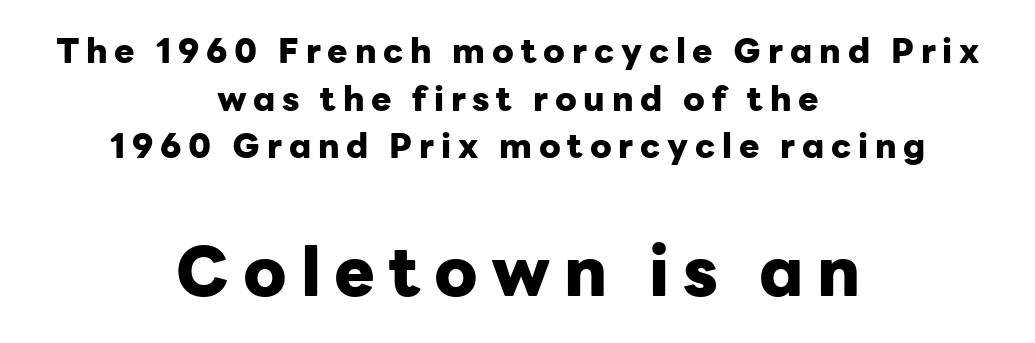
The image shows 68 px heavy sans-serif type, upright; set centered, normal line spacing (1.4x), unusually wide letter spacing (+0.2 em), not underlined; the second (bottom) block is 2.0x larger; low stroke contrast and a medium x-height.
